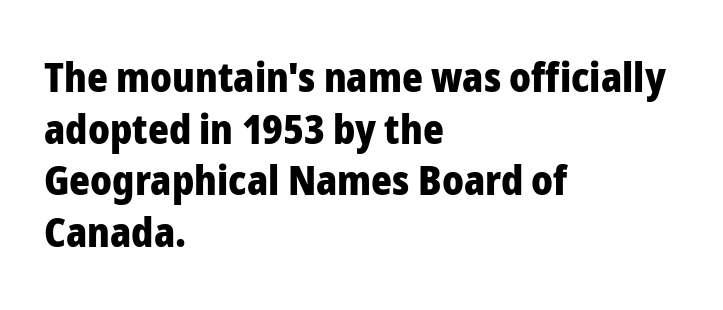
The image shows 40 px heavy sans-serif type, upright; set left-aligned, normal line spacing (1.29x), normal letter spacing, not underlined; low stroke contrast and a medium x-height.
